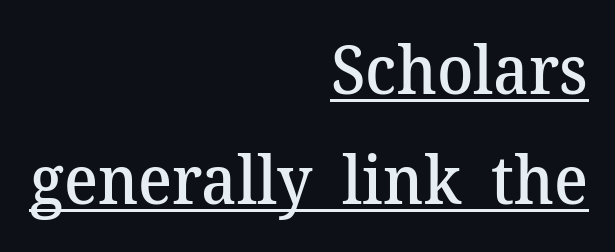
{"serif": "yes", "italic": "no", "bold": "semi", "weight": "semibold", "width": "normal", "stroke_contrast": "medium", "x_height": "medium", "monospaced": "no", "underline": "yes", "align": "right", "line_spacing": "normal", "line_spacing_ratio": 1.64, "letter_spacing": "normal", "letter_spacing_em": 0.0, "glyph_px": 67}
